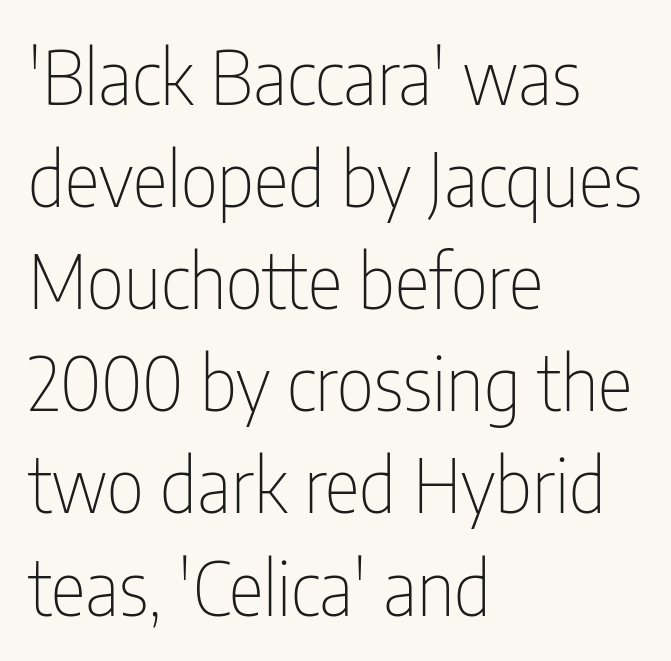
{"serif": "no", "italic": "no", "bold": "no", "weight": "thin", "width": "condensed", "stroke_contrast": "low", "x_height": "medium", "monospaced": "no", "underline": "no", "align": "left", "line_spacing": "normal", "line_spacing_ratio": 1.38, "letter_spacing": "normal", "letter_spacing_em": 0.0, "glyph_px": 74}
